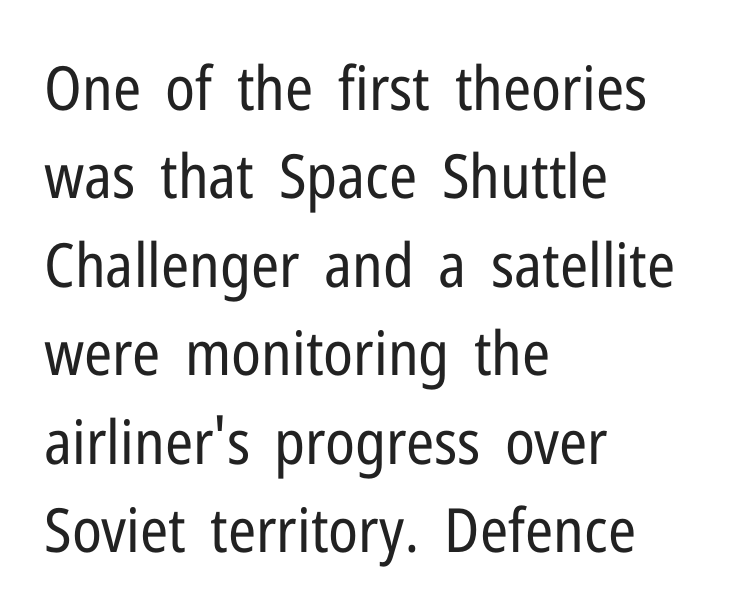
Q: Is the text bold? A: No.
Q: Is the text italic (slanted)? A: No, it is upright.
Q: Is the typeface a serif or a sans-serif typeface? A: Sans-serif.
Q: Is the text underlined? A: No.
Q: How is the paragraph aligned? A: Left-aligned.
Q: Is the spacing between letters normal or unusually wide? A: Normal.
Q: Is the spacing between lines tight, normal or loose? A: Normal.
Q: Width (condensed, normal, or wide)? A: Condensed.
Q: Stroke contrast? A: Low.
Q: x-height? A: Medium.
Q: Monospaced? A: No.
